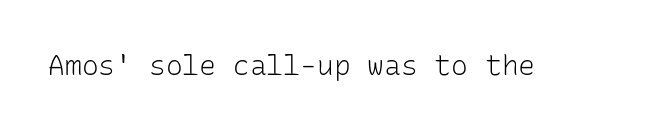
{"serif": "no", "italic": "no", "bold": "no", "weight": "light", "width": "normal", "stroke_contrast": "low", "x_height": "medium", "monospaced": "yes", "underline": "no", "letter_spacing": "normal", "letter_spacing_em": 0.0, "glyph_px": 28}
